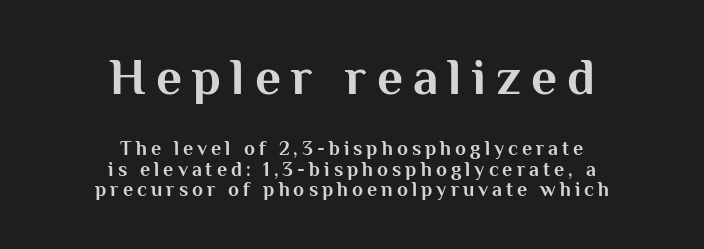
{"serif": "no", "italic": "no", "bold": "yes", "weight": "bold", "width": "normal", "stroke_contrast": "medium", "x_height": "medium", "monospaced": "no", "underline": "no", "align": "center", "line_spacing": "tight", "line_spacing_ratio": 1.01, "letter_spacing": "wide", "letter_spacing_em": 0.2, "larger_block": "first", "size_ratio": 2.55, "glyph_px": 51}
